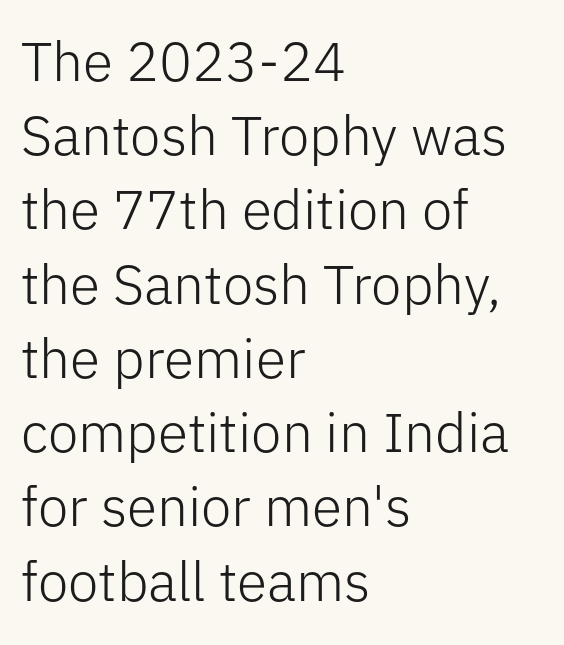
Q: Is the text bold? A: No.
Q: Is the text italic (slanted)? A: No, it is upright.
Q: Is the typeface a serif or a sans-serif typeface? A: Sans-serif.
Q: Is the text underlined? A: No.
Q: How is the paragraph aligned? A: Left-aligned.
Q: Is the spacing between letters normal or unusually wide? A: Normal.
Q: Is the spacing between lines tight, normal or loose? A: Normal.
Q: Width (condensed, normal, or wide)? A: Normal.
Q: Stroke contrast? A: Low.
Q: x-height? A: Medium.
Q: Monospaced? A: No.
